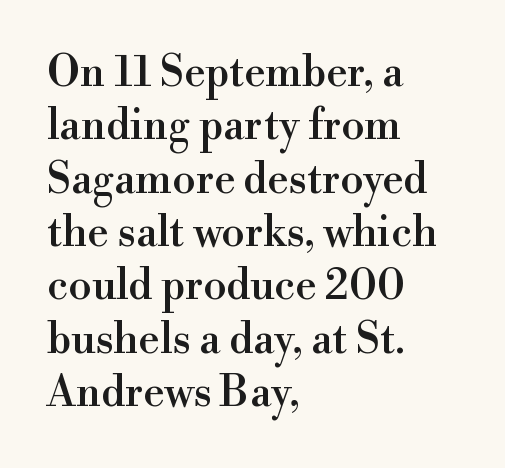
Observe the ordinary spacing: letters are neighbours, not strangers. The leading is moderate, giving the passage an even texture. Just letters on the line, the space beneath them empty. The typesetter chose a ragged-right arrangement here. What kind of face is this? One with serifs.
